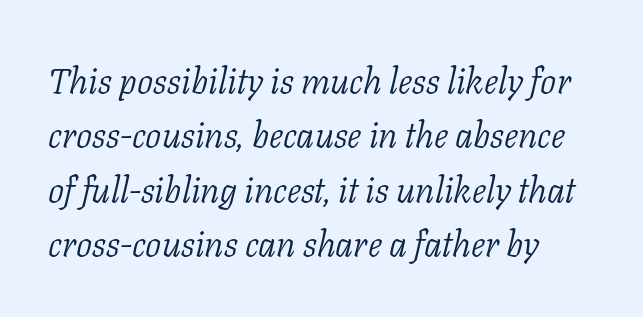
The image shows 36 px light serif type, italic (leaning right); set left-aligned, normal line spacing (1.51x), normal letter spacing, not underlined; low stroke contrast and a medium x-height.
